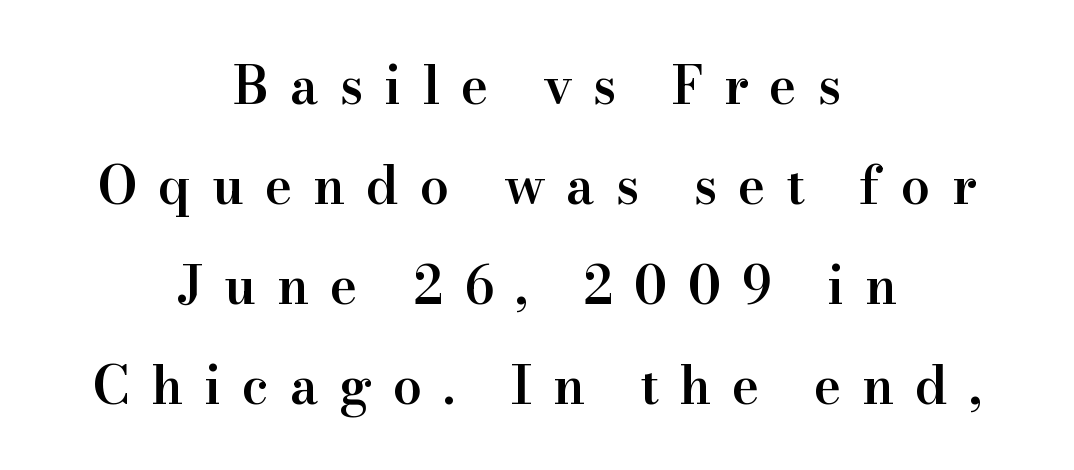
Q: Is the text bold? A: Semi-bold.
Q: Is the text italic (slanted)? A: No, it is upright.
Q: Is the typeface a serif or a sans-serif typeface? A: Serif.
Q: Is the text underlined? A: No.
Q: How is the paragraph aligned? A: Centered.
Q: Is the spacing between letters normal or unusually wide? A: Unusually wide.
Q: Is the spacing between lines tight, normal or loose? A: Loose.
Q: Width (condensed, normal, or wide)? A: Normal.
Q: Stroke contrast? A: High.
Q: x-height? A: Small.
Q: Monospaced? A: No.
